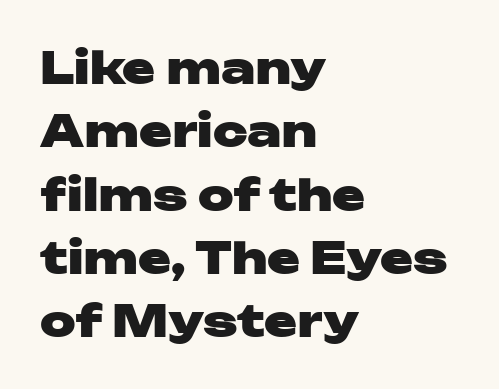
Is this a sans? Yes — the strokes have no serifs. Letters rest on an invisible, unmarked baseline. Do the characters align in a grid? No, the font is proportional. Students, this is bold: see how much ink each stroke carries. Honestly, the letter spacing is just normal — you wouldn't notice it. Regular leading.
